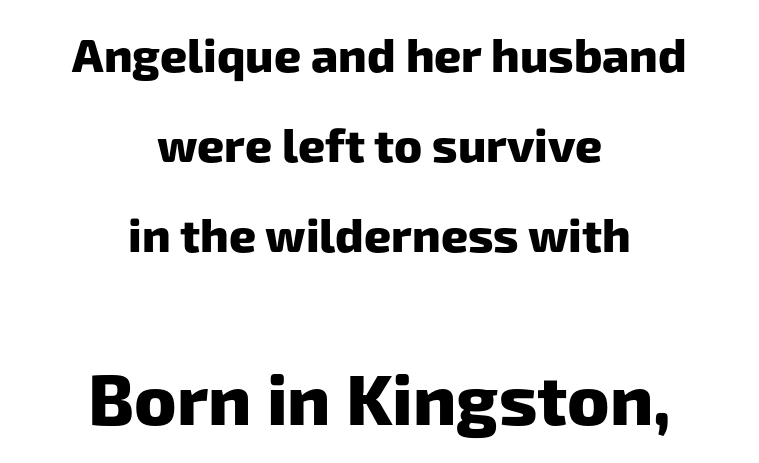
Q: Is the text bold? A: Yes.
Q: Is the typeface a serif or a sans-serif typeface? A: Sans-serif.
Q: Is the text underlined? A: No.
Q: How is the paragraph aligned? A: Centered.
Q: Is the spacing between letters normal or unusually wide? A: Normal.
Q: Is the spacing between lines tight, normal or loose? A: Loose.
Q: Which block of text is set in a larger size, the first (top) or the second (bottom)? A: The second (bottom) one.
Q: Width (condensed, normal, or wide)? A: Normal.
Q: Stroke contrast? A: Low.
Q: x-height? A: Medium.
Q: Monospaced? A: No.
